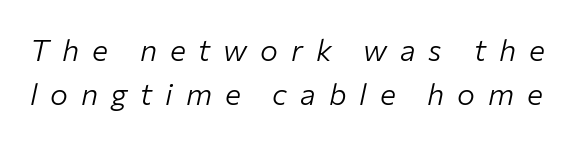
Q: Is the text bold? A: No.
Q: Is the text italic (slanted)? A: Yes, it leans right by about 12 degrees.
Q: Is the text underlined? A: No.
Q: Is the spacing between letters normal or unusually wide? A: Unusually wide.
Q: Is the spacing between lines tight, normal or loose? A: Normal.
Q: Width (condensed, normal, or wide)? A: Normal.
Q: Stroke contrast? A: Low.
Q: x-height? A: Medium.
Q: Monospaced? A: No.
